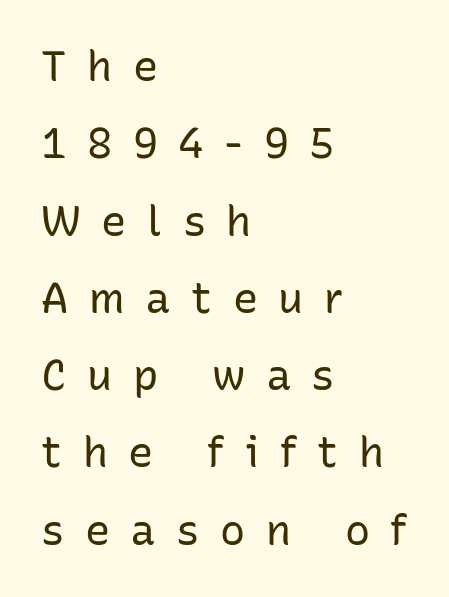
Letters have the restrained weight of plain body copy at most. Between one letter and the next there's a generous, obvious gap. The typesetter chose a ragged-right arrangement here. Grotesque or geometric, the face here clearly has no serifs.
